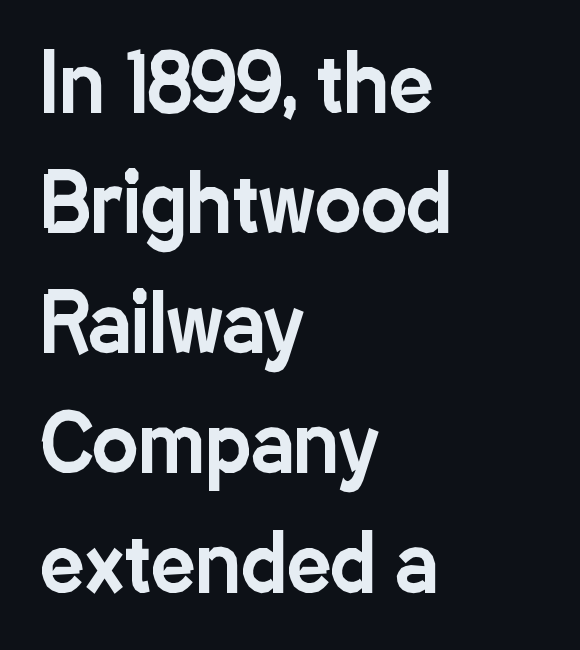
Q: Is the text italic (slanted)? A: No, it is upright.
Q: Is the typeface a serif or a sans-serif typeface? A: Sans-serif.
Q: Is the text underlined? A: No.
Q: How is the paragraph aligned? A: Left-aligned.
Q: Is the spacing between letters normal or unusually wide? A: Normal.
Q: Is the spacing between lines tight, normal or loose? A: Normal.
Q: Width (condensed, normal, or wide)? A: Condensed.
Q: Stroke contrast? A: Low.
Q: x-height? A: Medium.
Q: Monospaced? A: No.
